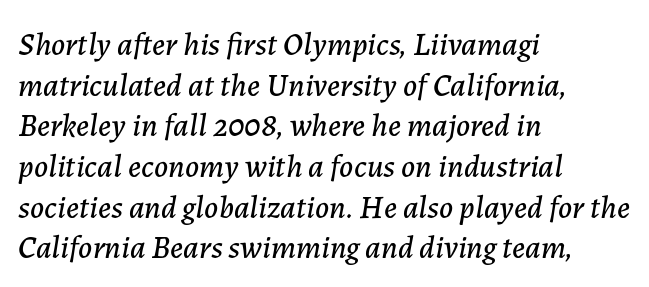
Q: Is the text italic (slanted)? A: Yes, it leans right by about 7 degrees.
Q: Is the text underlined? A: No.
Q: How is the paragraph aligned? A: Left-aligned.
Q: Is the spacing between letters normal or unusually wide? A: Normal.
Q: Is the spacing between lines tight, normal or loose? A: Normal.
Q: Width (condensed, normal, or wide)? A: Normal.
Q: Stroke contrast? A: Low.
Q: x-height? A: Medium.
Q: Monospaced? A: No.
